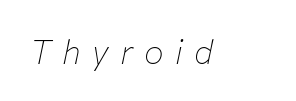
The image shows 33 px thin type, italic (leaning right); set unusually wide letter spacing (+0.34 em), not underlined; low stroke contrast and a medium x-height.
